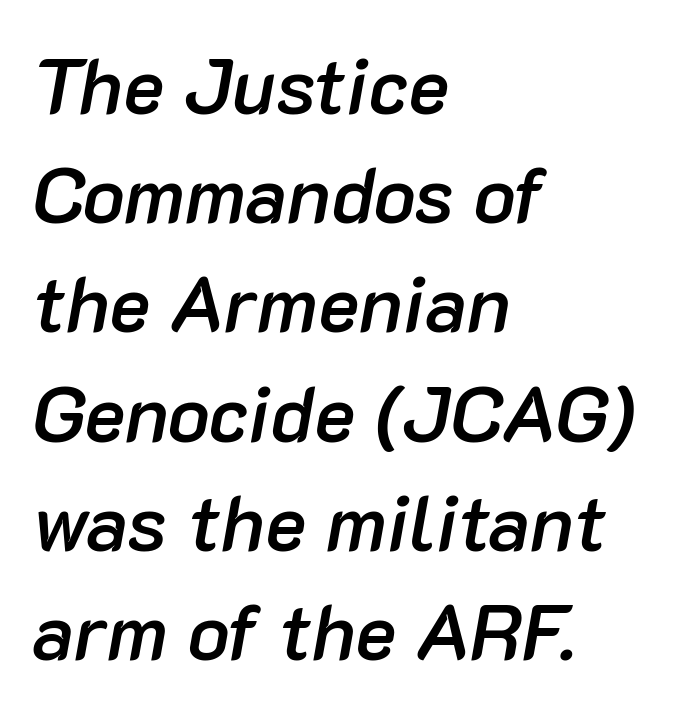
These lines are rendered in a variable-pitch font. The block of text has a typical density, with ordinary space between rows. A bare baseline throughout the passage. Heft: intermediate — a semibold. Is the type slanted? Yes — the strokes lean at a clear angle. Here the glyphs are tracked normally, forming tight word shapes.
